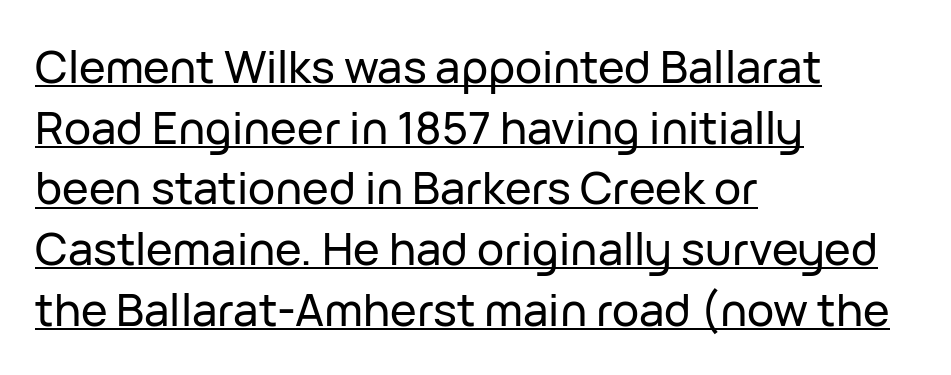
{"serif": "no", "italic": "no", "width": "normal", "stroke_contrast": "low", "x_height": "medium", "monospaced": "no", "underline": "yes", "align": "left", "line_spacing": "normal", "line_spacing_ratio": 1.35, "letter_spacing": "normal", "letter_spacing_em": 0.0, "glyph_px": 45}
